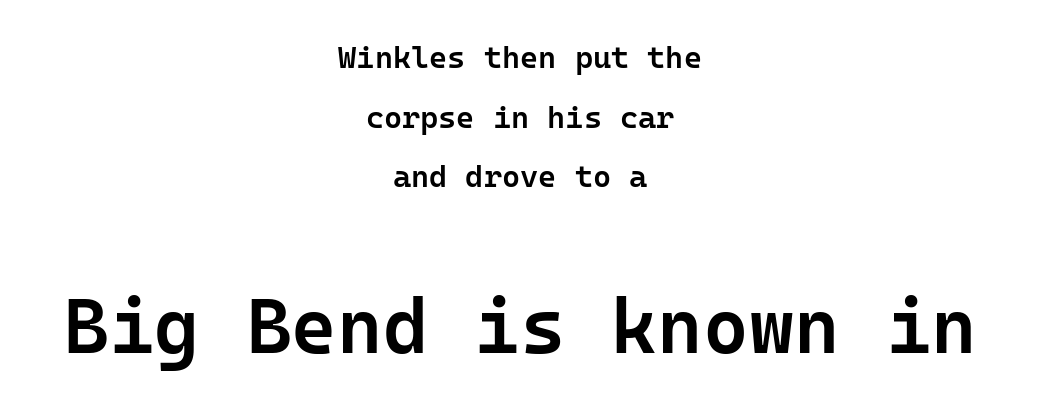
The type sits square on the baseline with zero lean. Students, note that the glyphs here touch the page at normal intervals. A typesetter would call this monospace, since all characters share one set width. The vertical gap from one line to the next is large. Bigger letters appear in the bottom chunk; the top chunk is reduced. If you folded the block vertically in half, each line would mirror itself in length.
